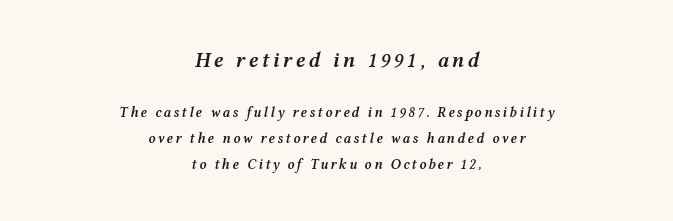
The lettering tilts uniformly, giving the passage an italic look. The zone under the glyphs is completely vacant. Type size steps down from the first block to the second. Neither beginnings nor endings align; midpoints do. Summary of weight: moderately heavy, a semibold.
